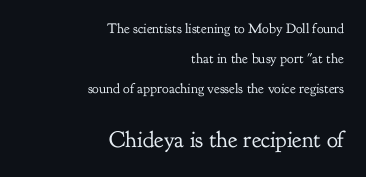
The tracking reads as untouched default to a designer's eye. The leading is generous, giving the passage an open texture. Nobody drew a line under any word here. The lettering stays uniformly vertical, giving the passage a roman look. You get the small type first, then a jump to larger type.
